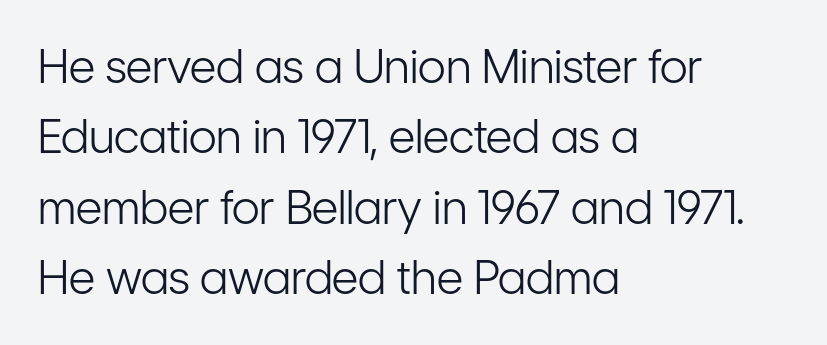
{"serif": "no", "italic": "no", "bold": "no", "weight": "light", "width": "condensed", "stroke_contrast": "low", "x_height": "medium", "monospaced": "no", "underline": "no", "align": "left", "line_spacing": "normal", "line_spacing_ratio": 1.53, "letter_spacing": "normal", "letter_spacing_em": 0.0, "glyph_px": 46}
